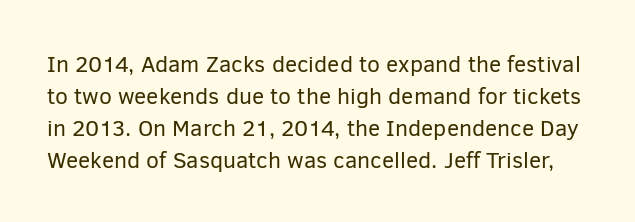
Counters stay open thanks to moderate or lighter strokes. Observe the ordinary spacing: letters are neighbours, not strangers. Interline gaps are of average width in this sample. Each row of text sits above clean, open space.
